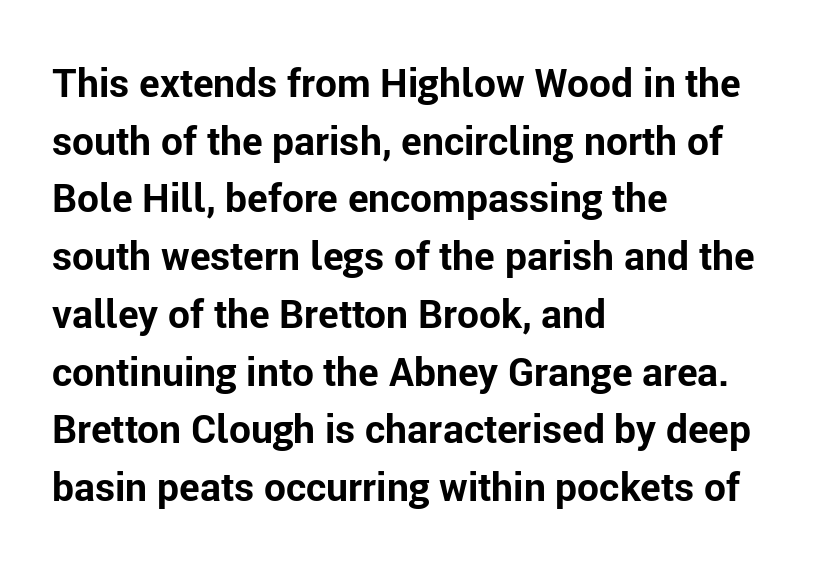
The image shows 39 px bold sans-serif type, upright; set left-aligned, normal line spacing (1.48x), normal letter spacing, not underlined; low stroke contrast and a medium x-height.
